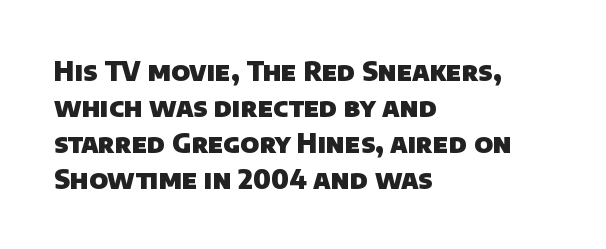
A dark, heavy texture on the line: the type is bold. One glance says typical: line gaps are just what's usual. The space directly below the letters is spotless. Line beginnings align vertically; line endings do not.
